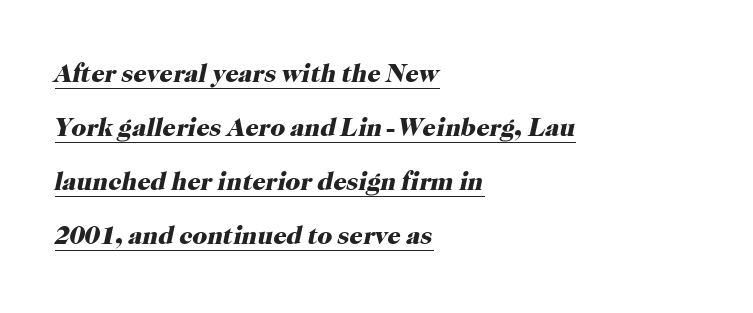
Airy leading. The passage shown is underscored from start to finish. The font's italic variant was chosen for this text. Heavy, bold letterforms. The rendering keeps characters at their native spacing. The text block is weighted toward the left margin, trailing off unevenly rightward.
